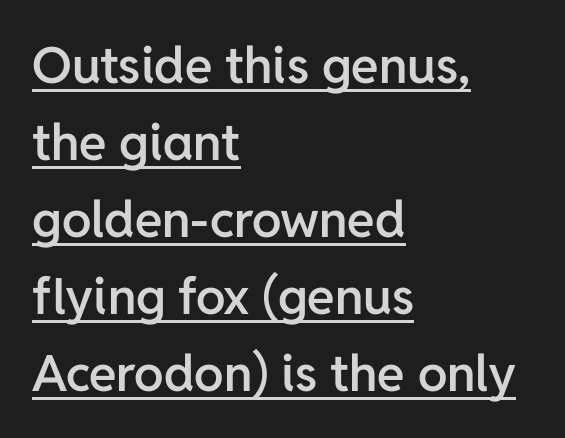
The image shows 50 px semibold sans-serif type, upright; set left-aligned, normal line spacing (1.54x), normal letter spacing, underlined; low stroke contrast and a medium x-height.
